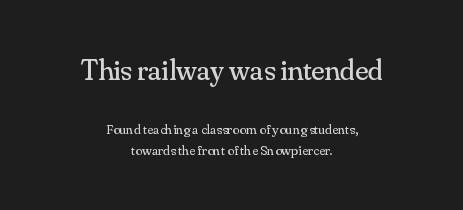
{"serif": "yes", "italic": "no", "bold": "no", "weight": "regular", "width": "normal", "stroke_contrast": "medium", "x_height": "small", "monospaced": "no", "underline": "no", "align": "center", "line_spacing": "normal", "line_spacing_ratio": 1.53, "letter_spacing": "normal", "letter_spacing_em": 0.0, "larger_block": "first", "size_ratio": 2.14, "glyph_px": 30}
